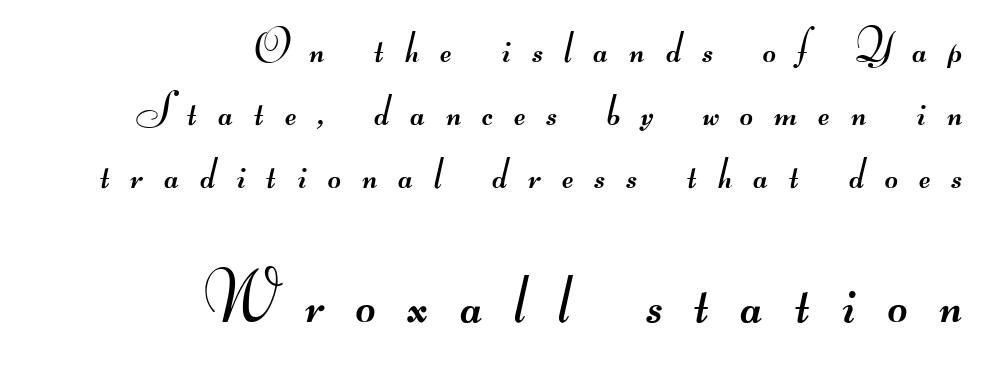
{"serif": "no", "bold": "no", "weight": "regular", "width": "wide", "stroke_contrast": "medium", "monospaced": "no", "underline": "no", "align": "right", "line_spacing": "normal", "line_spacing_ratio": 1.4, "letter_spacing": "wide", "letter_spacing_em": 0.47, "larger_block": "second", "size_ratio": 1.51, "glyph_px": 68}
